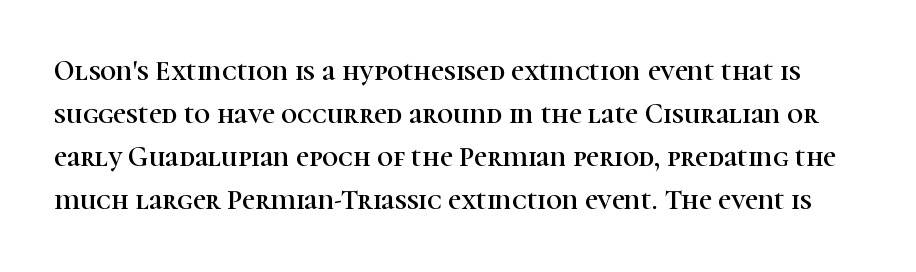
{"serif": "yes", "italic": "no", "width": "normal", "stroke_contrast": "high", "x_height": "medium", "monospaced": "no", "underline": "no", "line_spacing": "normal", "line_spacing_ratio": 1.53, "letter_spacing": "normal", "letter_spacing_em": 0.0, "glyph_px": 28}
